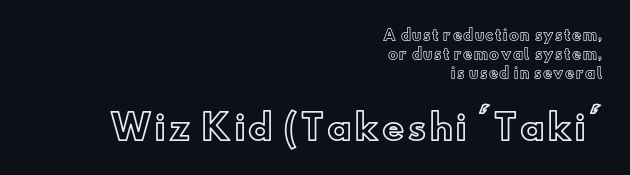
{"italic": "no", "width": "normal", "x_height": "small", "monospaced": "no", "underline": "no", "align": "right", "line_spacing": "normal", "line_spacing_ratio": 1.35, "larger_block": "second", "size_ratio": 2.43, "glyph_px": 34}
